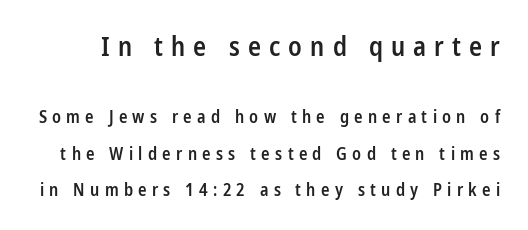
Q: Is the text bold? A: Semi-bold.
Q: Is the text italic (slanted)? A: No, it is upright.
Q: Is the text underlined? A: No.
Q: Is the spacing between letters normal or unusually wide? A: Unusually wide.
Q: Is the spacing between lines tight, normal or loose? A: Loose.
Q: Which block of text is set in a larger size, the first (top) or the second (bottom)? A: The first (top) one.
